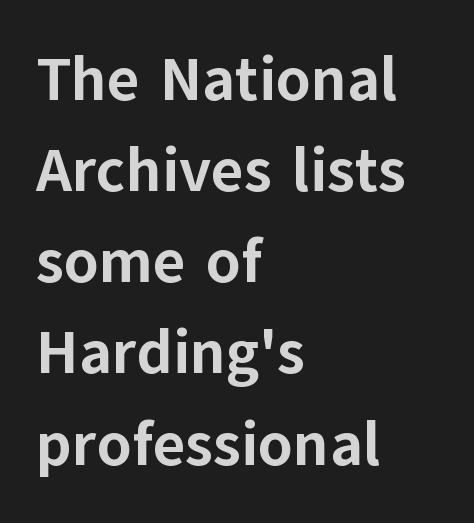
Do the letters lean? They stand straight. You'd pick this weight for a headline — it's a proper bold. Words float on clear page, feet unadorned. Each letter keeps its own natural width here, so spacing adapts to shape.
